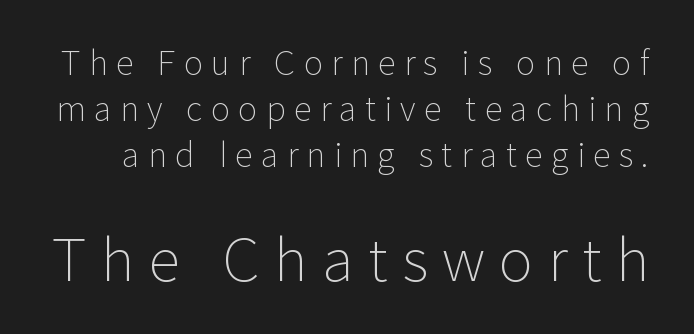
Q: Is the text bold? A: No.
Q: Is the text italic (slanted)? A: No, it is upright.
Q: Is the typeface a serif or a sans-serif typeface? A: Sans-serif.
Q: Is the text underlined? A: No.
Q: Is the spacing between letters normal or unusually wide? A: Unusually wide.
Q: Is the spacing between lines tight, normal or loose? A: Normal.
Q: Which block of text is set in a larger size, the first (top) or the second (bottom)? A: The second (bottom) one.
Q: Width (condensed, normal, or wide)? A: Normal.
Q: Stroke contrast? A: Low.
Q: x-height? A: Medium.
Q: Monospaced? A: No.
